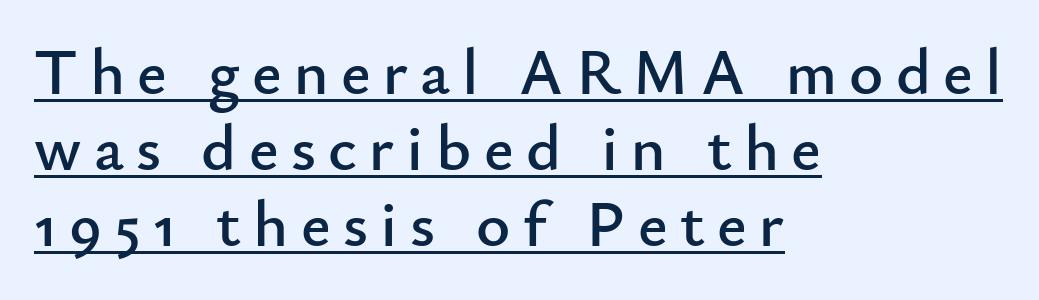
This rendering uses left alignment, leaving the right contour irregular. Designer's note — italics off, roman on. This sample has the flowing, uneven cadence of proportional lettering. Each line of the rendering has a horizontal stroke beneath the glyphs. Classification — sans serif.
